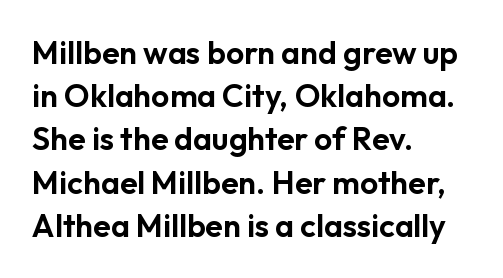
Q: Is the text italic (slanted)? A: No, it is upright.
Q: Is the typeface a serif or a sans-serif typeface? A: Sans-serif.
Q: Is the text underlined? A: No.
Q: How is the paragraph aligned? A: Left-aligned.
Q: Is the spacing between letters normal or unusually wide? A: Normal.
Q: Is the spacing between lines tight, normal or loose? A: Normal.
Q: Width (condensed, normal, or wide)? A: Normal.
Q: Stroke contrast? A: Low.
Q: x-height? A: Medium.
Q: Monospaced? A: No.
